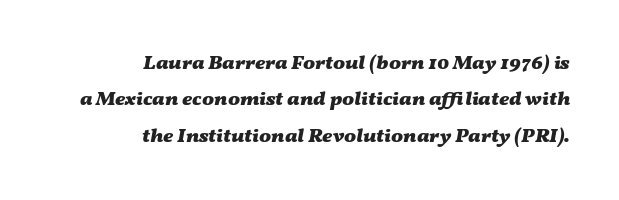
Q: Is the text bold? A: Yes.
Q: Is the text italic (slanted)? A: Yes, it leans right by about 11 degrees.
Q: Is the text underlined? A: No.
Q: How is the paragraph aligned? A: Right-aligned.
Q: Is the spacing between letters normal or unusually wide? A: Normal.
